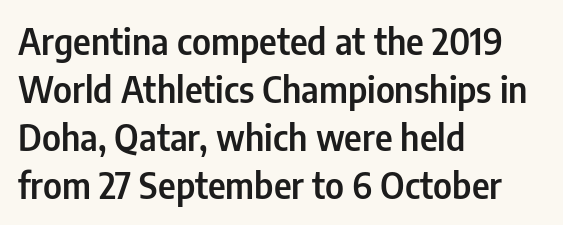
The image shows 35 px condensed sans-serif type, upright; set left-aligned, normal line spacing (1.37x), normal letter spacing, not underlined; low stroke contrast and a medium x-height.
